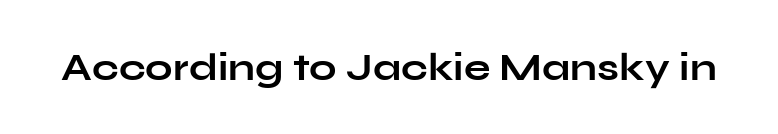
Anything drawn beneath the words? Only blank space. Font category for this specimen: sans-serif. Posture: vertical. Is this a fixed-width face? No — the glyphs have proportional, varying widths.
